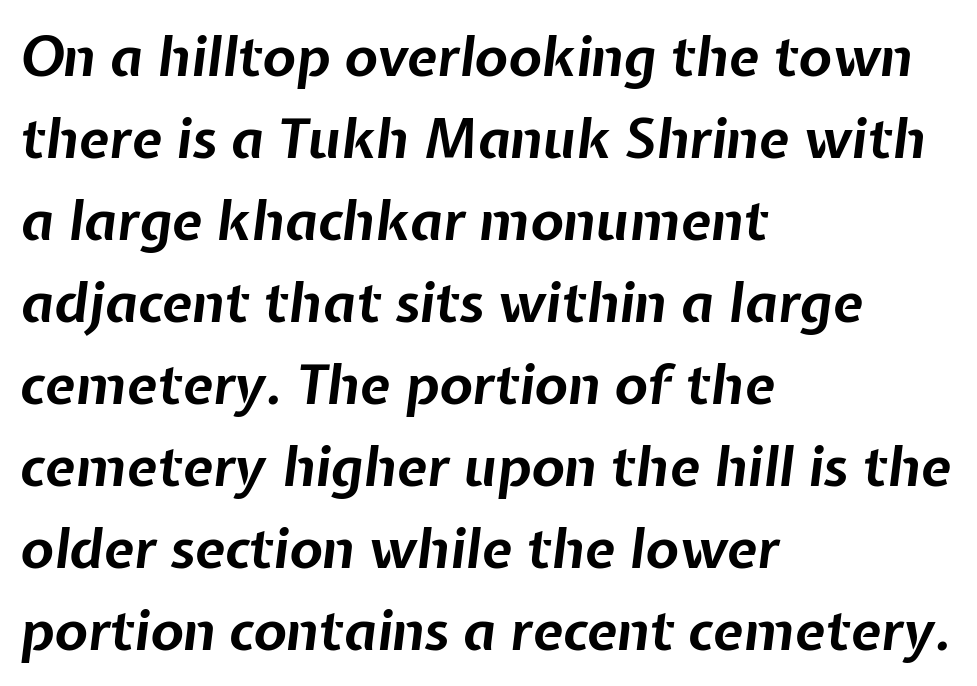
The passage shown is not underscored anywhere. There's an unmistakable incline to the writing here. Is the type bold? Yes — the strokes are clearly thick and heavy. A typesetter would call this leading conventional body-copy spacing. Line beginnings align vertically; line endings do not. Spacing verdict: proportional, widths tailored to each character.
